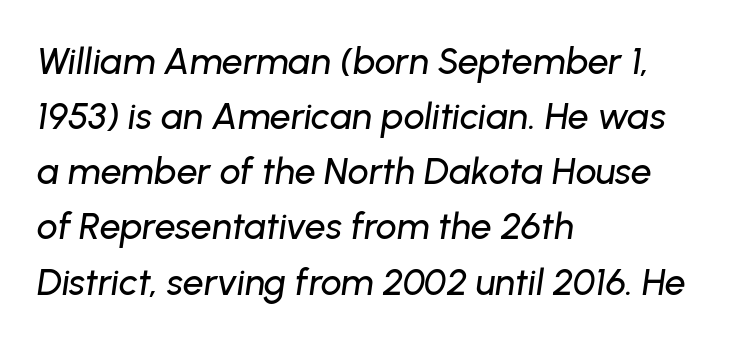
{"italic": "yes", "lean": "right", "slant_degrees": 8, "width": "normal", "stroke_contrast": "low", "x_height": "medium", "monospaced": "no", "underline": "no", "align": "left", "line_spacing": "normal", "line_spacing_ratio": 1.49, "letter_spacing": "normal", "letter_spacing_em": 0.0, "glyph_px": 37}
